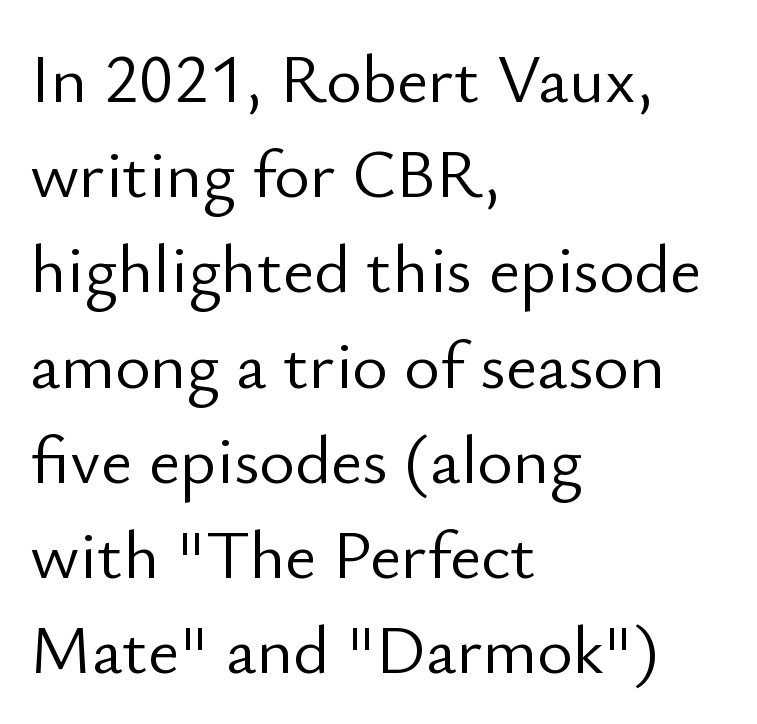
The image shows 68 px light sans-serif type, upright; set left-aligned, normal line spacing (1.4x), normal letter spacing, not underlined; low stroke contrast and a small x-height.
